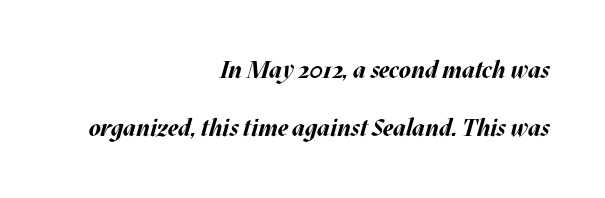
Q: Is the text bold? A: Yes.
Q: Is the text italic (slanted)? A: Yes, it leans right by about 17 degrees.
Q: Is the text underlined? A: No.
Q: How is the paragraph aligned? A: Right-aligned.
Q: Is the spacing between letters normal or unusually wide? A: Normal.
Q: Is the spacing between lines tight, normal or loose? A: Loose.
